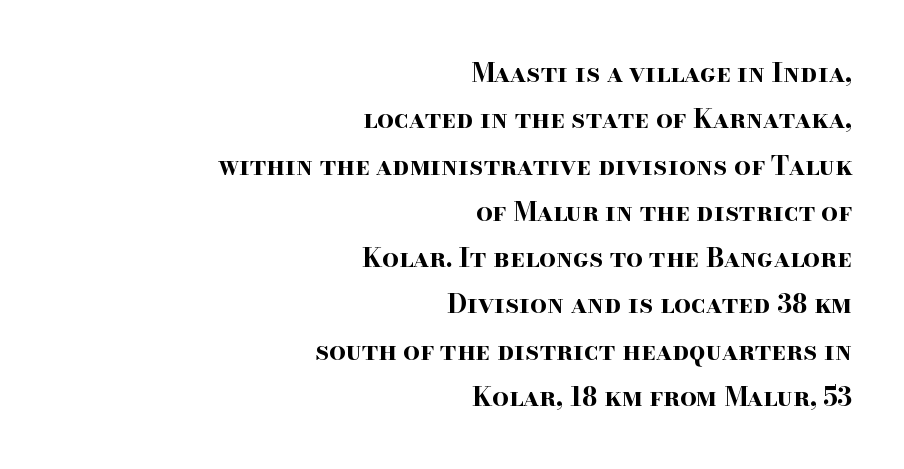
{"italic": "no", "bold": "yes", "underline": "no", "align": "right", "line_spacing_ratio": 1.78, "letter_spacing": "normal", "letter_spacing_em": 0.0, "glyph_px": 26}
